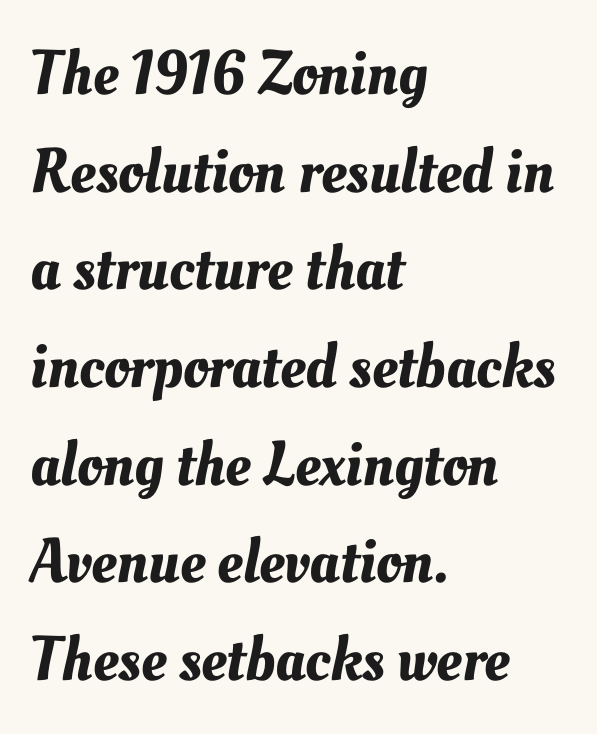
{"width": "normal", "stroke_contrast": "medium", "x_height": "small", "monospaced": "no", "underline": "no", "align": "left", "line_spacing": "normal", "line_spacing_ratio": 1.55, "letter_spacing": "normal", "letter_spacing_em": 0.0, "glyph_px": 63}
